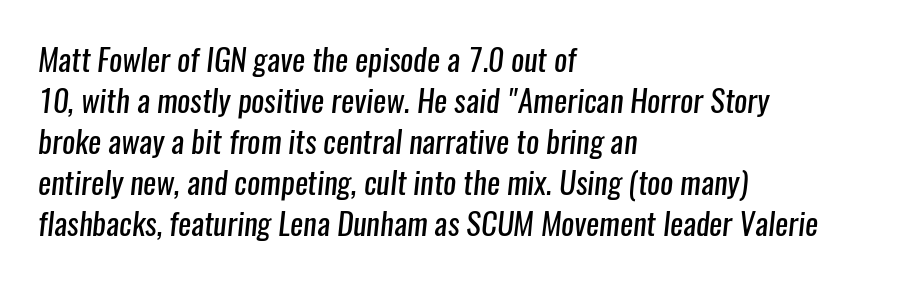
The rendering uses a moderate line-height, typical for paragraphs. On a weight scale, this lands at 450 or below. The passage shown is not underscored anywhere. Is this a fixed-width face? No — the glyphs have proportional, varying widths. The rendering keeps characters at their native spacing. Each line starts at the same left margin while the right side varies.
